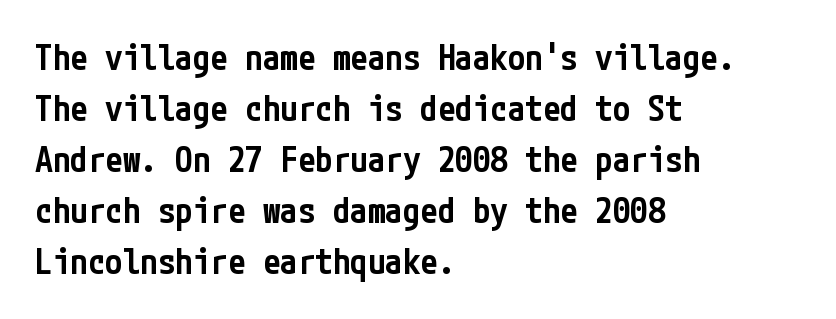
{"serif": "no", "italic": "no", "bold": "semi", "weight": "semibold", "width": "condensed", "stroke_contrast": "low", "x_height": "medium", "underline": "no", "align": "left", "line_spacing": "normal", "line_spacing_ratio": 1.46, "letter_spacing": "normal", "letter_spacing_em": 0.0, "glyph_px": 35}
